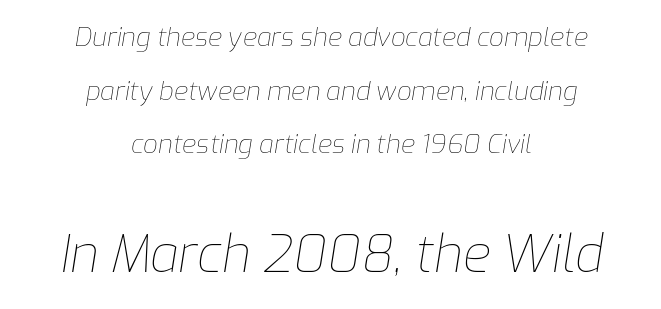
{"italic": "yes", "lean": "right", "slant_degrees": 9, "bold": "no", "weight": "thin", "width": "normal", "stroke_contrast": "low", "x_height": "medium", "monospaced": "no", "underline": "no", "align": "center", "line_spacing": "loose", "line_spacing_ratio": 2.06, "letter_spacing": "normal", "letter_spacing_em": 0.0, "larger_block": "second", "size_ratio": 1.96, "glyph_px": 51}
